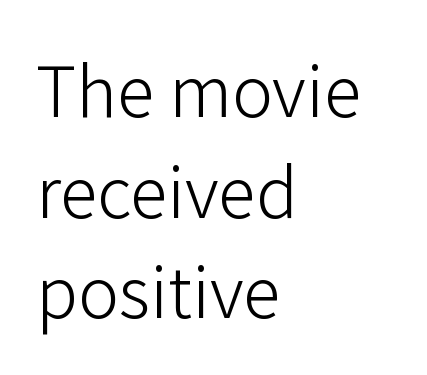
Vertical stems look standard width or narrower in stroke. The letters advance in unequal steps, a hallmark of proportional type. Type without underlining. Style check: upright. Horizontally, the lines are justified to the leading edge only. Each new line begins a customary step beneath the previous one.
